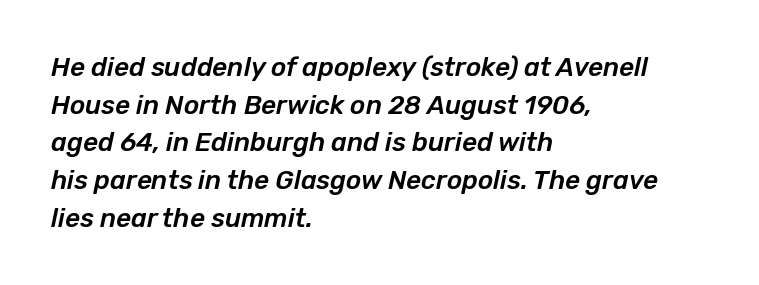
{"italic": "yes", "lean": "right", "slant_degrees": 12, "underline": "no", "align": "left", "line_spacing": "normal", "line_spacing_ratio": 1.45, "letter_spacing": "normal", "letter_spacing_em": 0.0, "glyph_px": 26}
